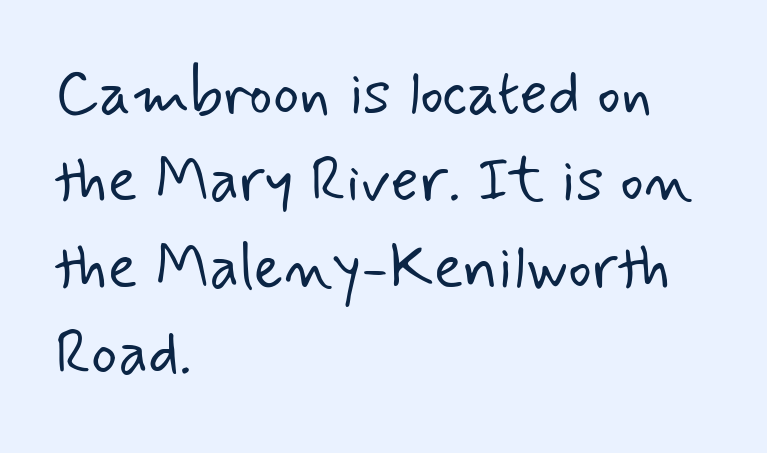
The glyphs in this specimen are sans serif. Letters rest on an invisible, unmarked baseline. These lines are rendered in a variable-pitch font. Each new line begins a customary step beneath the previous one. This reads as an unemphasized weight, regular at the heaviest. Caption: standard tracking, unaltered.
